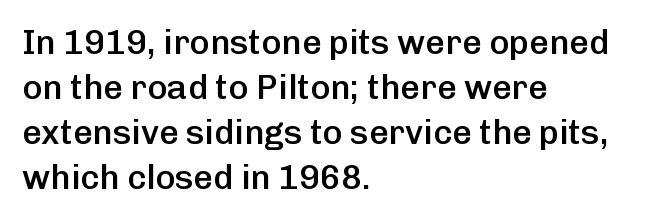
The image shows 34 px semibold sans-serif type, upright; set left-aligned, normal line spacing (1.32x), normal letter spacing, not underlined; low stroke contrast and a medium x-height.
